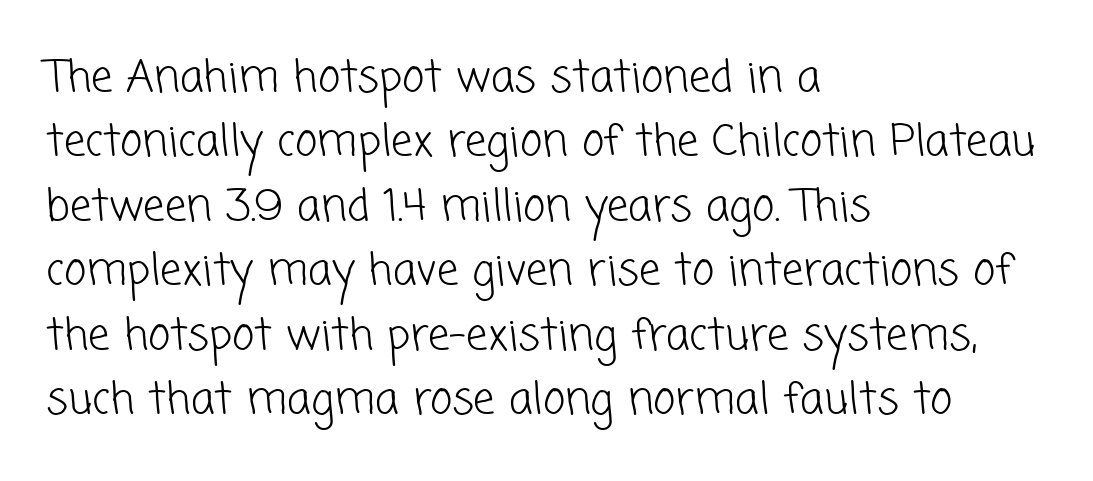
These glyphs show unthickened strokes, regular width or finer. Stroke terminals: plain, sans-serif. Nothing unusual about the tracking: characters are spaced as the font intends. One-word summary of the alignment: left. This sample has the flowing, uneven cadence of proportional lettering. Normally led — the rows are evenly, conventionally spaced.
